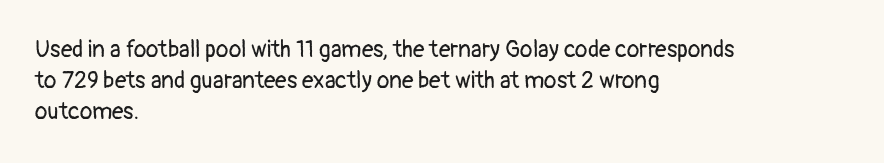
The image shows 23 px text type, upright; set left-aligned, normal line spacing (1.35x), normal letter spacing, not underlined.
